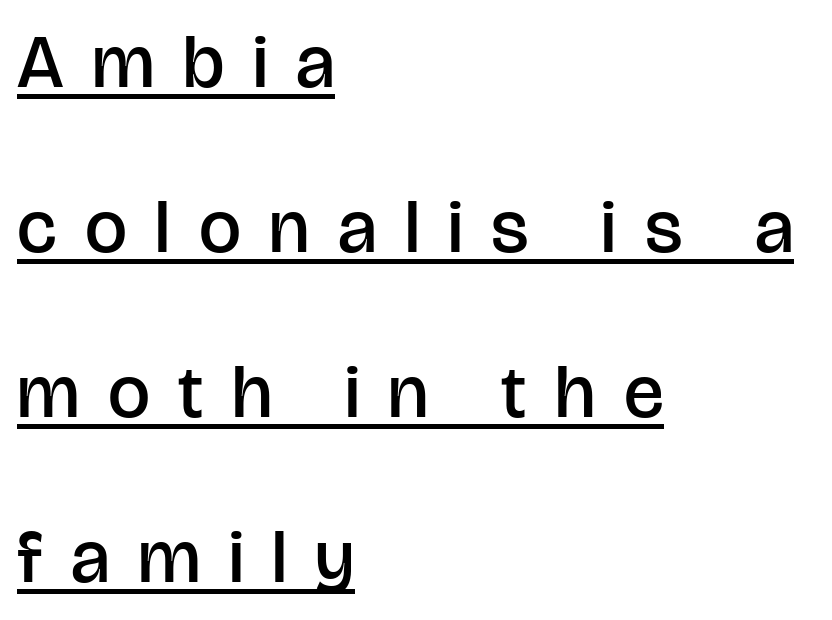
{"serif": "no", "italic": "no", "bold": "semi", "weight": "semibold", "width": "normal", "stroke_contrast": "low", "x_height": "large", "monospaced": "no", "underline": "yes", "align": "left", "line_spacing": "loose", "line_spacing_ratio": 2.2, "letter_spacing": "wide", "letter_spacing_em": 0.38, "glyph_px": 75}
